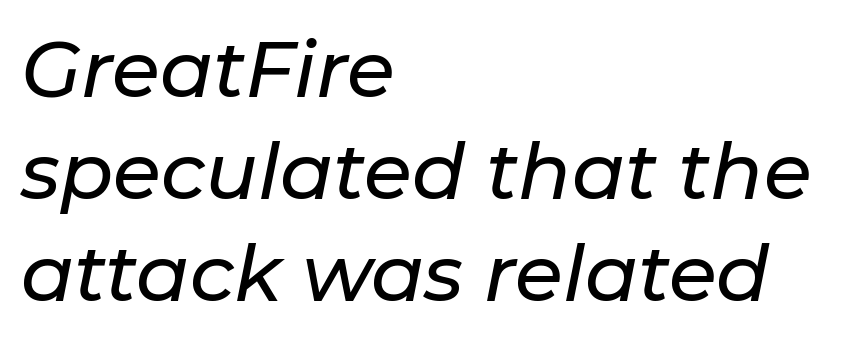
The image shows 78 px text type, italic (leaning right); set left-aligned, normal line spacing (1.31x), normal letter spacing, not underlined; low stroke contrast and a medium x-height.
